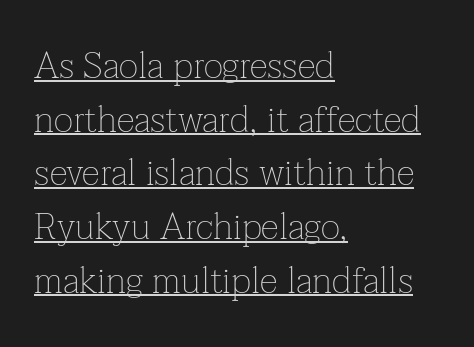
The image shows 37 px thin serif type, upright; set left-aligned, normal line spacing (1.45x), normal letter spacing, underlined; low stroke contrast and a medium x-height.
